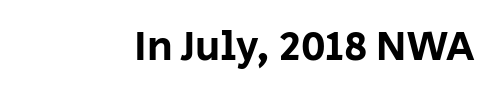
Q: Is the text italic (slanted)? A: No, it is upright.
Q: Is the typeface a serif or a sans-serif typeface? A: Sans-serif.
Q: Is the text underlined? A: No.
Q: How is the paragraph aligned? A: Right-aligned.
Q: Is the spacing between letters normal or unusually wide? A: Normal.
Q: Width (condensed, normal, or wide)? A: Normal.
Q: Stroke contrast? A: Low.
Q: x-height? A: Large.
Q: Monospaced? A: No.
